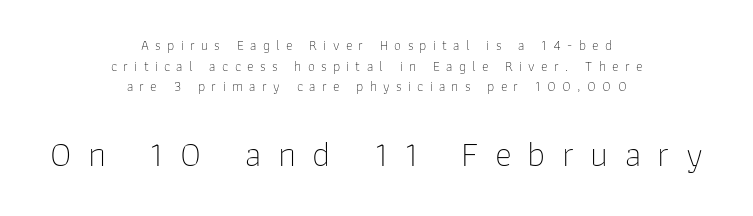
The image shows 36 px thin sans-serif type, upright; set centered, normal line spacing (1.48x), unusually wide letter spacing (+0.45 em), not underlined; the second (bottom) block is 2.57x larger; low stroke contrast and a medium x-height.
